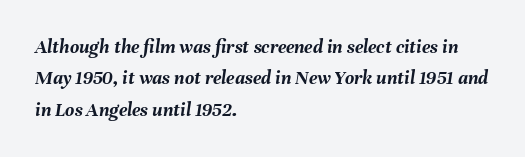
The rendering anchors every line to the left-hand side. Compared with ordinary roman type, these characters are visibly tilted. The words here are not underlined. Interline gaps are of average width in this sample.
